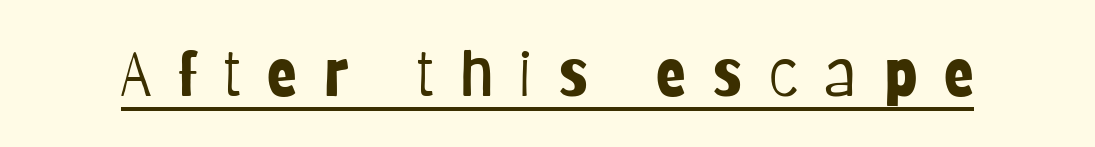
Q: Is the text bold? A: No.
Q: Is the text italic (slanted)? A: No, it is upright.
Q: Is the typeface a serif or a sans-serif typeface? A: Sans-serif.
Q: Is the text underlined? A: Yes.
Q: Is the spacing between letters normal or unusually wide? A: Unusually wide.
Q: Width (condensed, normal, or wide)? A: Condensed.
Q: Stroke contrast? A: Low.
Q: x-height? A: Large.
Q: Monospaced? A: No.
